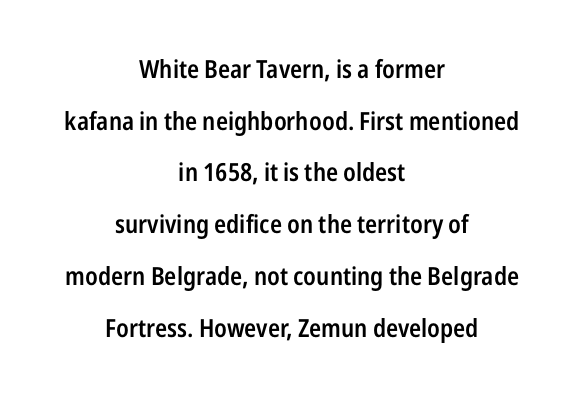
Q: Is the text bold? A: Semi-bold.
Q: Is the text italic (slanted)? A: No, it is upright.
Q: Is the text underlined? A: No.
Q: How is the paragraph aligned? A: Centered.
Q: Is the spacing between letters normal or unusually wide? A: Normal.
Q: Is the spacing between lines tight, normal or loose? A: Loose.
